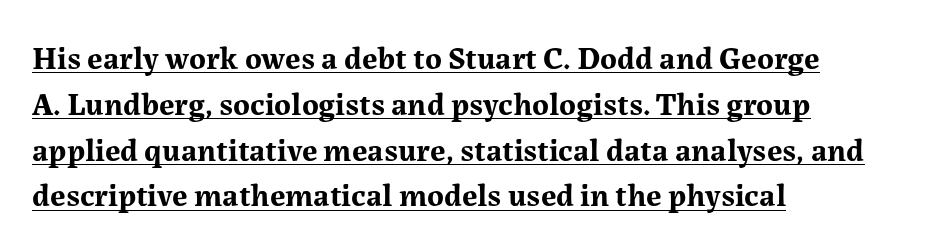
Q: Is the text bold? A: Yes.
Q: Is the text italic (slanted)? A: No, it is upright.
Q: Is the typeface a serif or a sans-serif typeface? A: Serif.
Q: Is the text underlined? A: Yes.
Q: How is the paragraph aligned? A: Left-aligned.
Q: Is the spacing between letters normal or unusually wide? A: Normal.
Q: Is the spacing between lines tight, normal or loose? A: Normal.
Q: Width (condensed, normal, or wide)? A: Normal.
Q: Stroke contrast? A: Medium.
Q: x-height? A: Medium.
Q: Monospaced? A: No.
